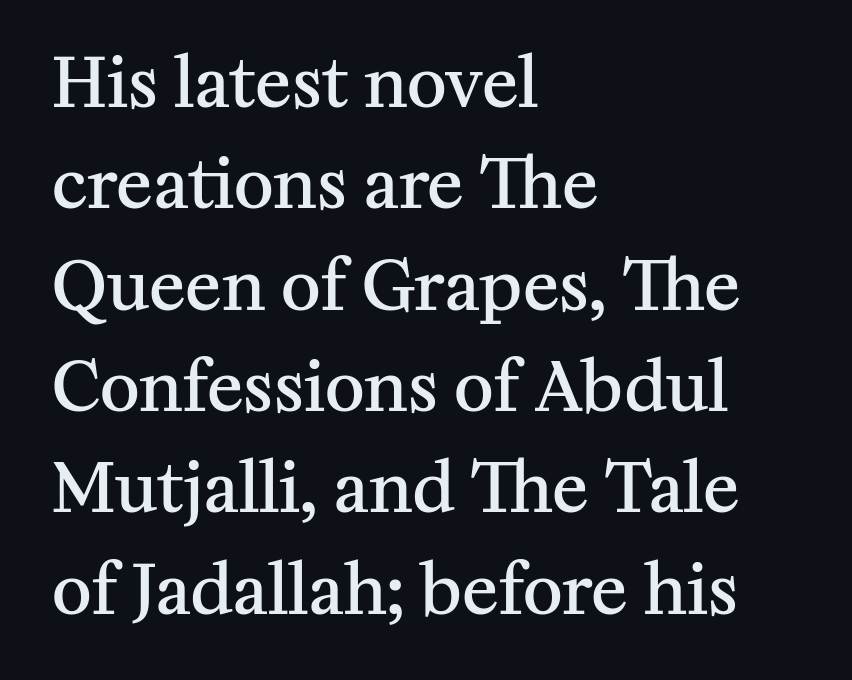
Q: Is the text bold? A: Semi-bold.
Q: Is the text italic (slanted)? A: No, it is upright.
Q: Is the typeface a serif or a sans-serif typeface? A: Serif.
Q: Is the text underlined? A: No.
Q: How is the paragraph aligned? A: Left-aligned.
Q: Is the spacing between letters normal or unusually wide? A: Normal.
Q: Is the spacing between lines tight, normal or loose? A: Normal.
Q: Width (condensed, normal, or wide)? A: Normal.
Q: Stroke contrast? A: Medium.
Q: x-height? A: Medium.
Q: Monospaced? A: No.
